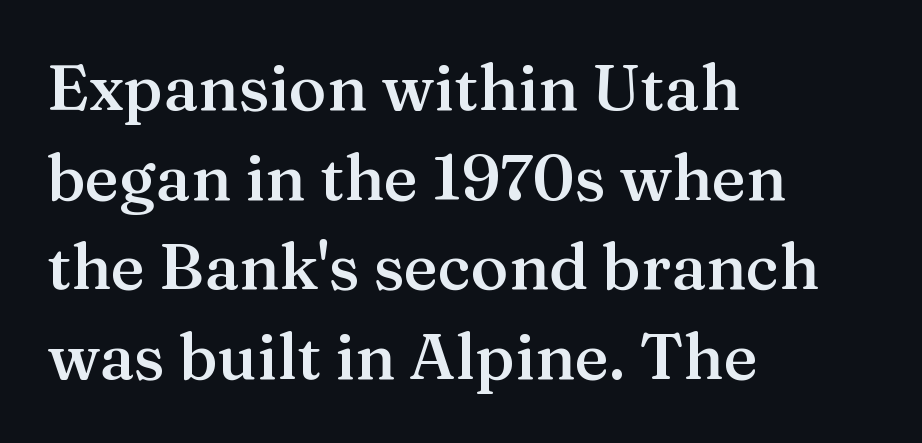
The setting favours the left margin, as ordinary paragraphs usually do. Nobody drew a line under any word here. Set as a demibold, roughly 600 on the weight scale. The letters advance in unequal steps, a hallmark of proportional type.
